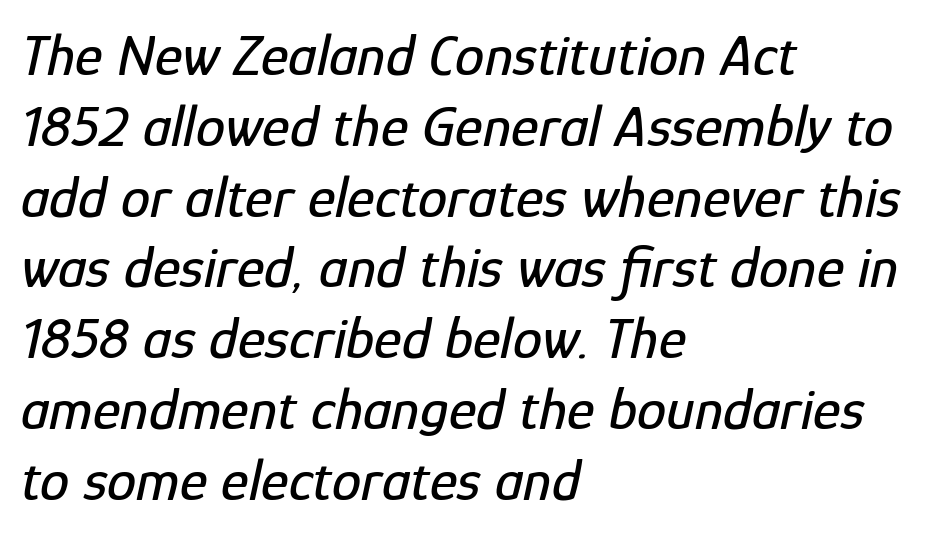
{"italic": "yes", "lean": "right", "slant_degrees": 12, "width": "condensed", "stroke_contrast": "low", "x_height": "medium", "monospaced": "no", "underline": "no", "align": "left", "line_spacing_ratio": 1.2, "letter_spacing": "normal", "letter_spacing_em": 0.0, "glyph_px": 59}
